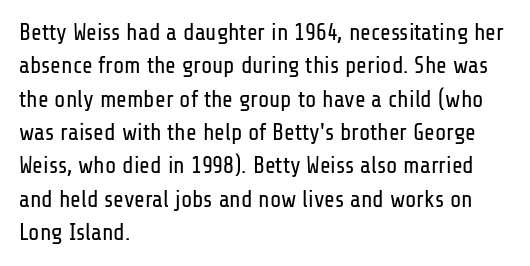
Q: Is the text bold? A: No.
Q: Is the text italic (slanted)? A: No, it is upright.
Q: Is the text underlined? A: No.
Q: How is the paragraph aligned? A: Left-aligned.
Q: Is the spacing between letters normal or unusually wide? A: Normal.
Q: Is the spacing between lines tight, normal or loose? A: Normal.
